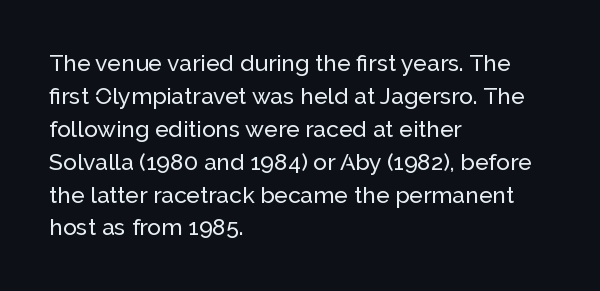
Q: Is the text italic (slanted)? A: No, it is upright.
Q: Is the text underlined? A: No.
Q: How is the paragraph aligned? A: Left-aligned.
Q: Is the spacing between letters normal or unusually wide? A: Normal.
Q: Is the spacing between lines tight, normal or loose? A: Normal.
